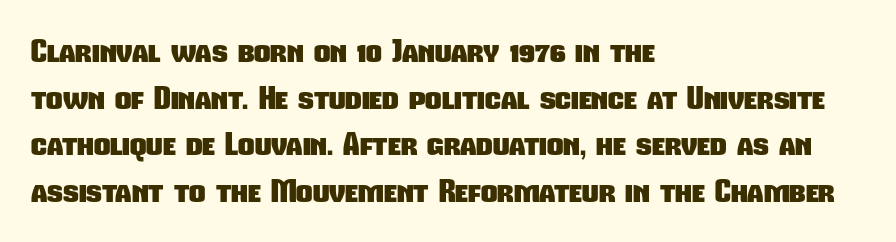
Successive baselines arrive at the customary interval. What weight is shown? A full bold with thick strokes. The type is set solid horizontally, with unmodified tracking. Descender tails drop into unmarked territory. Grotesque or geometric, the face here clearly has no serifs.
